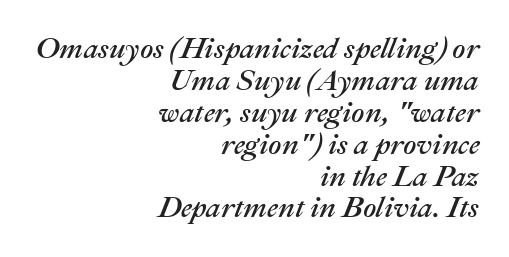
Slanted lettering throughout. Spacing verdict: proportional, widths tailored to each character. Letters rest on an invisible, unmarked baseline. Is the letter spacing exaggerated? No — it looks like the ordinary default. Whoever set this chose condensed vertical rhythm over breathing room. A flush-right, rag-left setting is used for this passage.
